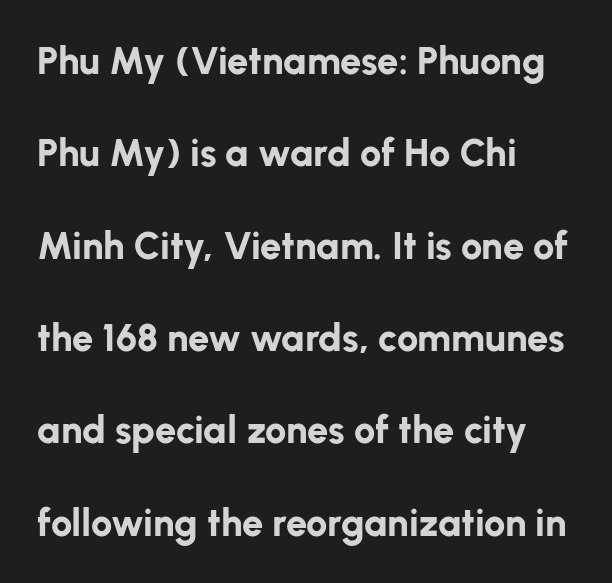
The image shows 38 px bold sans-serif type, upright; set left-aligned, loose line spacing (2.43x), normal letter spacing, not underlined; low stroke contrast and a medium x-height.
